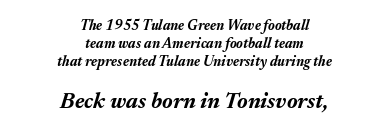
Q: Is the text bold? A: Yes.
Q: Is the text italic (slanted)? A: Yes, it leans right by about 17 degrees.
Q: Is the text underlined? A: No.
Q: How is the paragraph aligned? A: Centered.
Q: Is the spacing between letters normal or unusually wide? A: Normal.
Q: Is the spacing between lines tight, normal or loose? A: Normal.
Q: Which block of text is set in a larger size, the first (top) or the second (bottom)? A: The second (bottom) one.
